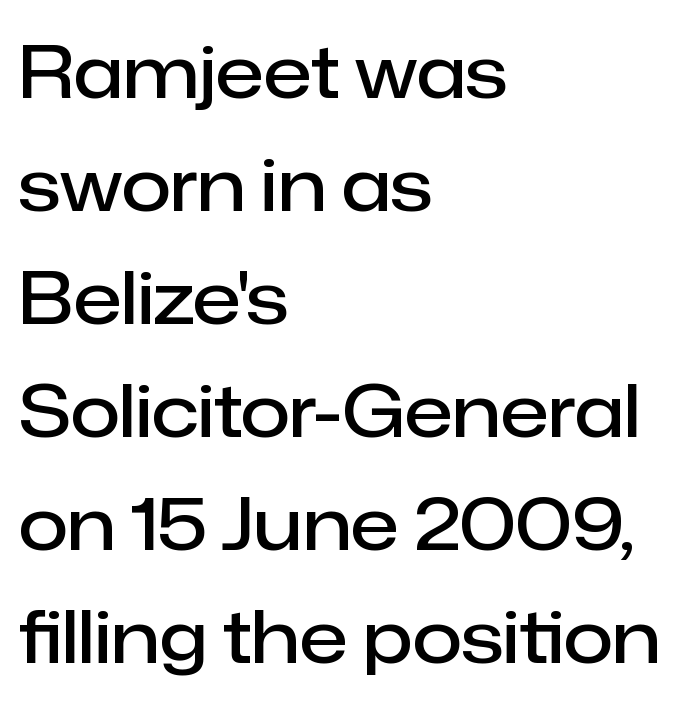
Note the varied advance widths — an 'i' is clearly narrower than an 'm'. Line spacing here is normal. Nothing unusual about the tracking: characters are spaced as the font intends. Check where the strokes stop: nothing finishes them off — pure sans. Strokes here are thickened, but only to semibold level.
